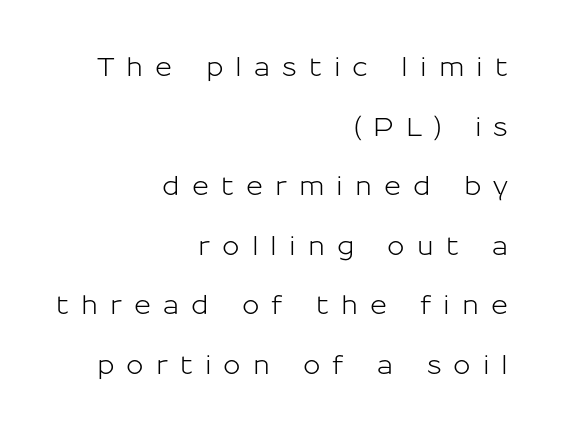
{"italic": "no", "underline": "no", "align": "right", "line_spacing": "loose", "line_spacing_ratio": 2.29, "letter_spacing": "wide", "letter_spacing_em": 0.46, "glyph_px": 26}
